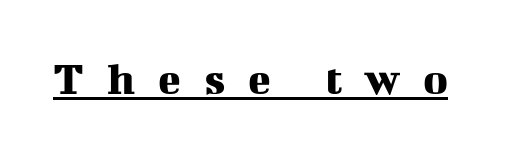
The image shows 47 px serif type, upright; set unusually wide letter spacing (+0.49 em), underlined; medium stroke contrast and a medium x-height.
